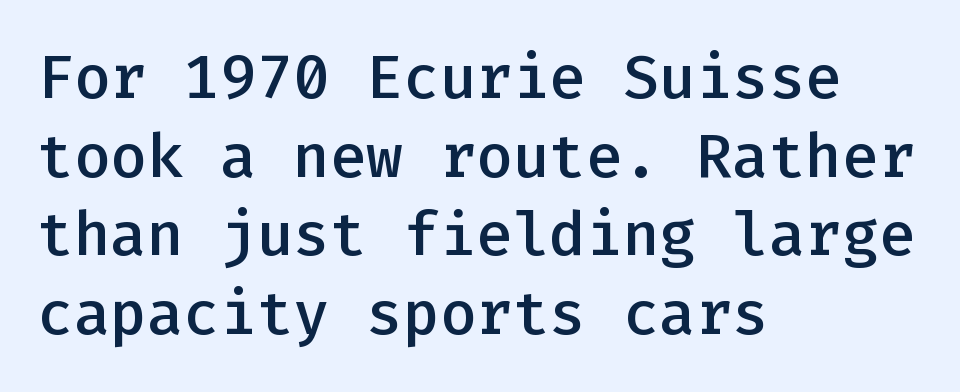
{"serif": "no", "italic": "no", "bold": "semi", "weight": "semibold", "width": "normal", "stroke_contrast": "low", "x_height": "medium", "monospaced": "yes", "underline": "no", "align": "left", "line_spacing": "normal", "line_spacing_ratio": 1.29, "letter_spacing": "normal", "letter_spacing_em": 0.0, "glyph_px": 61}
